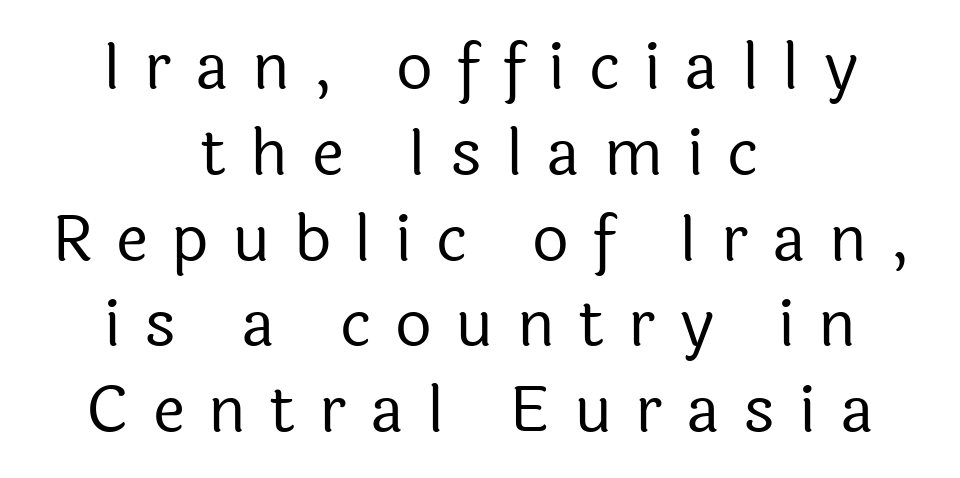
The image shows 64 px regular-weight sans-serif type, upright; set centered, normal line spacing (1.34x), unusually wide letter spacing (+0.37 em), not underlined; a medium x-height.
